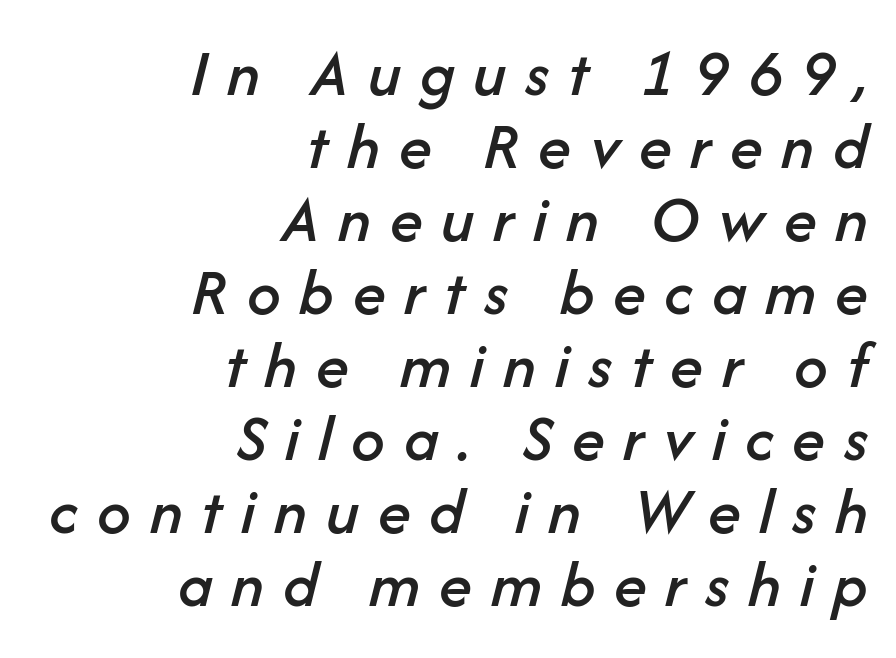
{"italic": "yes", "lean": "right", "slant_degrees": 14, "width": "normal", "stroke_contrast": "low", "x_height": "medium", "monospaced": "no", "underline": "no", "align": "right", "line_spacing": "tight", "line_spacing_ratio": 1.09, "letter_spacing": "wide", "letter_spacing_em": 0.28, "glyph_px": 67}
